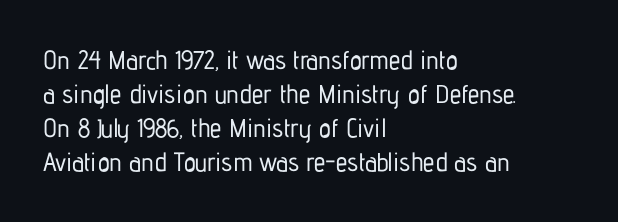
{"italic": "no", "underline": "no", "align": "left", "line_spacing": "normal", "line_spacing_ratio": 1.31, "letter_spacing": "normal", "letter_spacing_em": 0.0, "glyph_px": 26}
